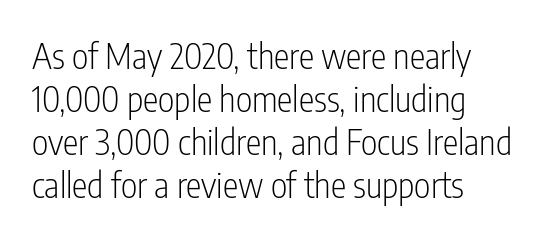
Where is the straight margin? On the left. Decoration check: the copy has no underline. Notice how the stems are strictly vertical — no italics here. Serif or sans? Sans — the stroke terminals are bare. Proportional: the letters do not fall into vertical columns.
